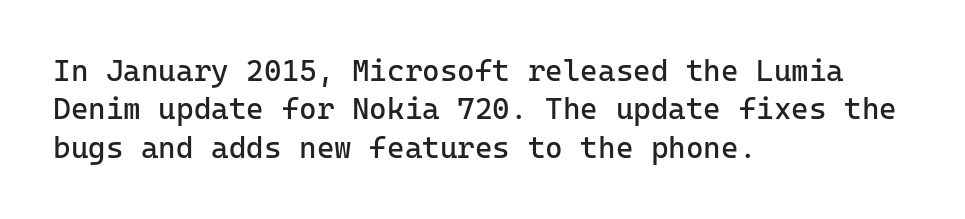
{"serif": "no", "italic": "no", "bold": "no", "weight": "regular", "width": "normal", "stroke_contrast": "low", "x_height": "medium", "monospaced": "yes", "underline": "no", "align": "left", "line_spacing": "normal", "line_spacing_ratio": 1.28, "letter_spacing": "normal", "letter_spacing_em": 0.0, "glyph_px": 30}
